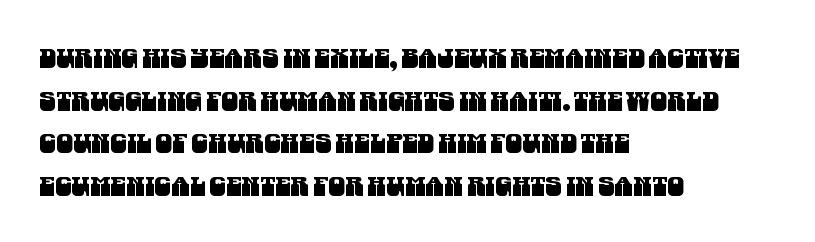
Q: Is the text underlined? A: No.
Q: How is the paragraph aligned? A: Left-aligned.
Q: Is the spacing between letters normal or unusually wide? A: Normal.
Q: Is the spacing between lines tight, normal or loose? A: Normal.
